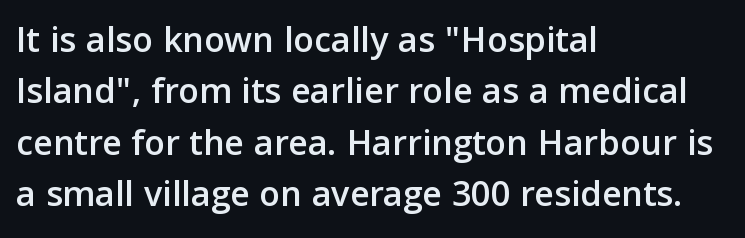
{"serif": "no", "italic": "no", "width": "normal", "stroke_contrast": "low", "x_height": "medium", "monospaced": "no", "underline": "no", "align": "left", "line_spacing": "normal", "line_spacing_ratio": 1.35, "letter_spacing": "normal", "letter_spacing_em": 0.0, "glyph_px": 38}
